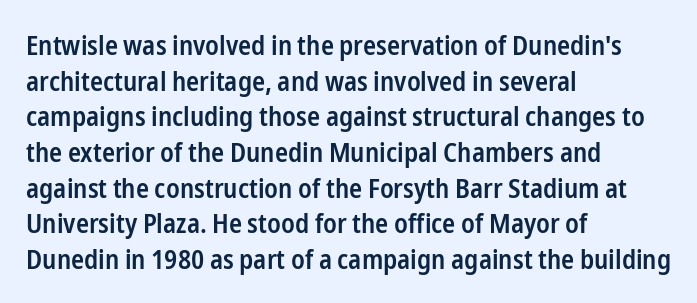
Compared with an ordinary text face, these strokes are moderately heavier — a semibold. The type sits square on the baseline with zero lean. The letters sit at their default tracking, neither squeezed nor spread. A normal amount of white space separates one row of letters from the next.
